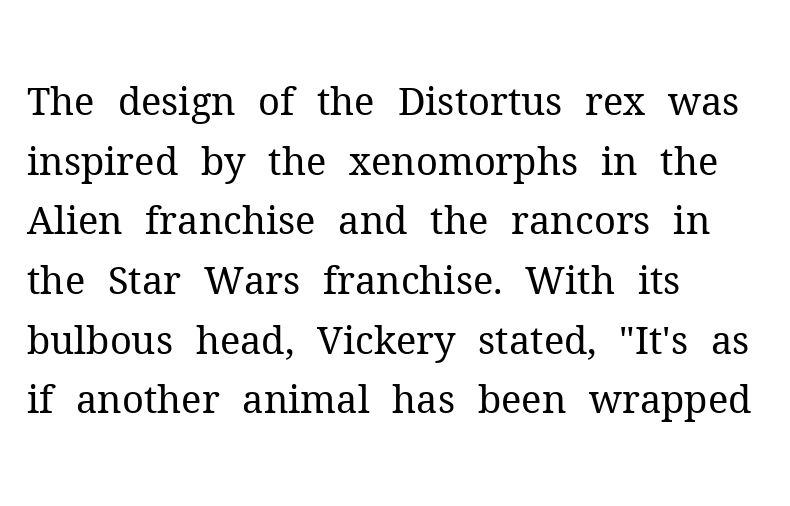
The image shows 38 px regular-weight serif type, upright; set left-aligned, normal line spacing (1.57x), normal letter spacing, not underlined; medium stroke contrast and a medium x-height.
